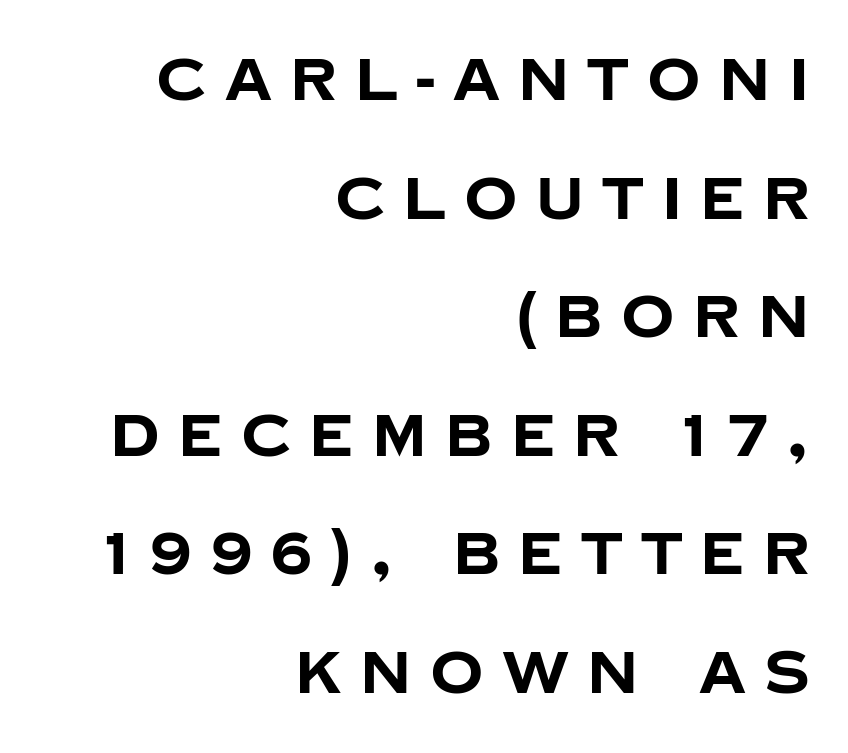
Decoration check: the copy has no underline. Note the varied advance widths — an 'i' is clearly narrower than an 'm'. The sample has been set heavy, in full bold. These lines stand farther apart than default settings would place them.
